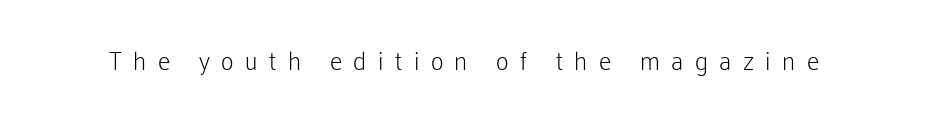
Style check: upright. Is the type heavy? It reads as light-to-regular instead. Words appear elongated and porous because spacing is wide. Has an underline been added? It has not.
